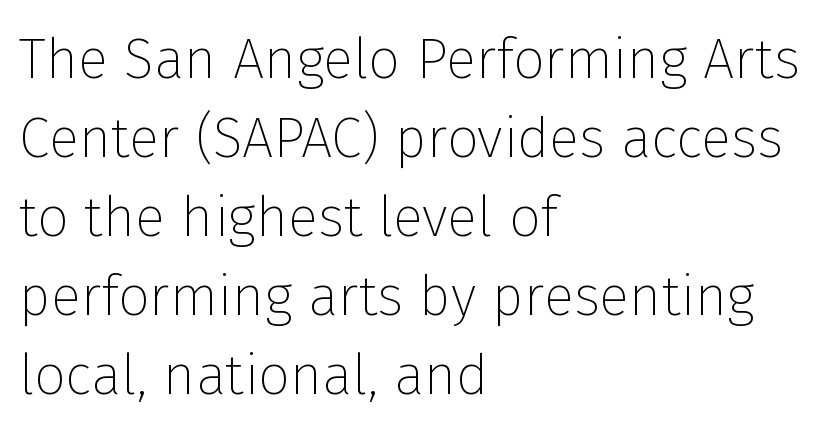
Quick note: underline off. Serif or sans? Sans — the stroke terminals are bare. How are the letters spaced? Ordinarily, with no added tracking. Is there much room between lines? A standard amount, neither cramped nor airy.
